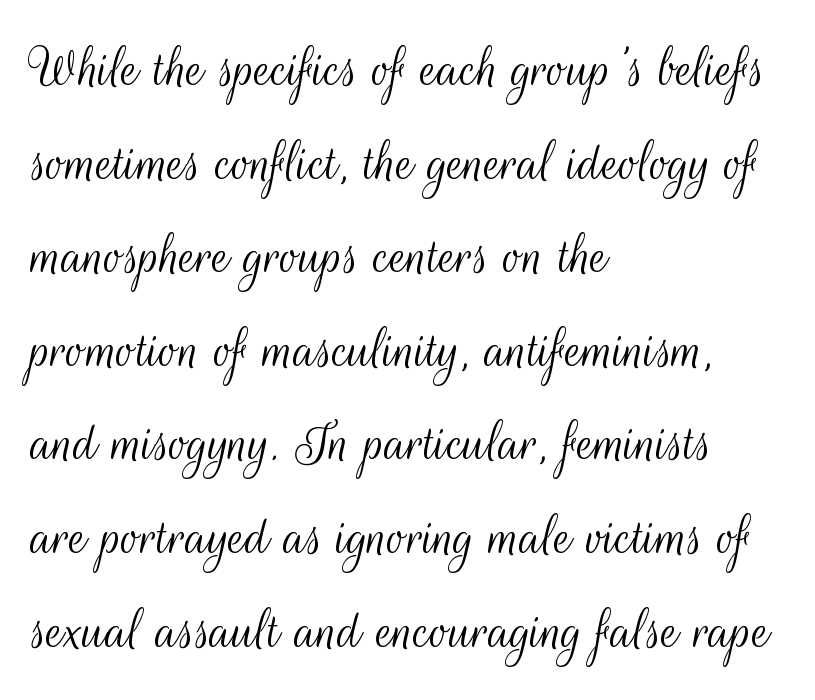
Q: Is the text bold? A: No.
Q: Is the text italic (slanted)? A: Yes.
Q: Is the typeface a serif or a sans-serif typeface? A: Sans-serif.
Q: Is the text underlined? A: No.
Q: How is the paragraph aligned? A: Left-aligned.
Q: Is the spacing between letters normal or unusually wide? A: Normal.
Q: Is the spacing between lines tight, normal or loose? A: Normal.
Q: Width (condensed, normal, or wide)? A: Condensed.
Q: Stroke contrast? A: Medium.
Q: x-height? A: Small.
Q: Monospaced? A: No.
